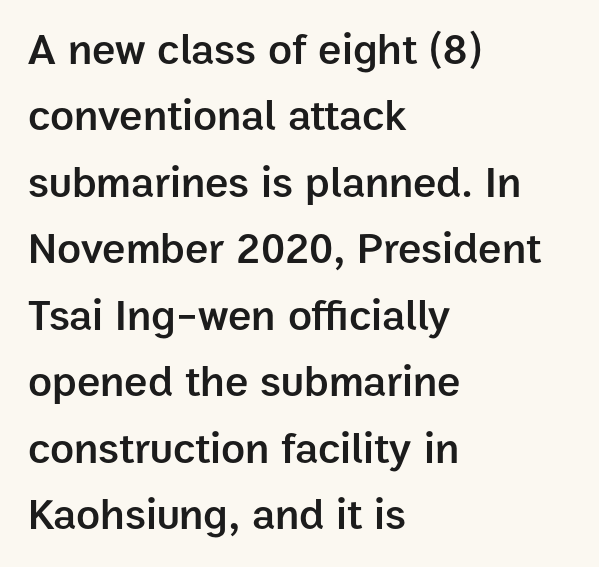
The type sits square on the baseline with zero lean. Looks like regular typesetting: each glyph gets only the width it needs. Where is the straight margin? On the left. What's the leading like? Ordinary, nothing unusual. You could call the tracking neutral — neither tight nor loose.
